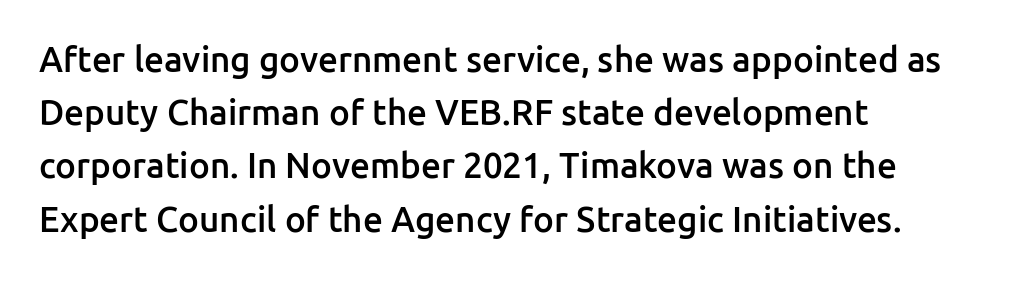
Q: Is the text bold? A: Semi-bold.
Q: Is the text italic (slanted)? A: No, it is upright.
Q: Is the typeface a serif or a sans-serif typeface? A: Sans-serif.
Q: Is the text underlined? A: No.
Q: How is the paragraph aligned? A: Left-aligned.
Q: Is the spacing between letters normal or unusually wide? A: Normal.
Q: Is the spacing between lines tight, normal or loose? A: Normal.
Q: Width (condensed, normal, or wide)? A: Normal.
Q: Stroke contrast? A: Low.
Q: x-height? A: Medium.
Q: Monospaced? A: No.
